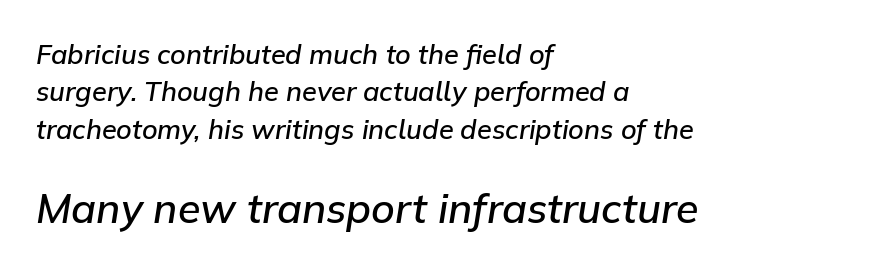
{"italic": "yes", "lean": "right", "slant_degrees": 9, "bold": "semi", "weight": "semibold", "width": "normal", "stroke_contrast": "low", "x_height": "medium", "monospaced": "no", "underline": "no", "align": "left", "line_spacing": "normal", "line_spacing_ratio": 1.38, "letter_spacing": "normal", "letter_spacing_em": 0.0, "larger_block": "second", "size_ratio": 1.52, "glyph_px": 41}
